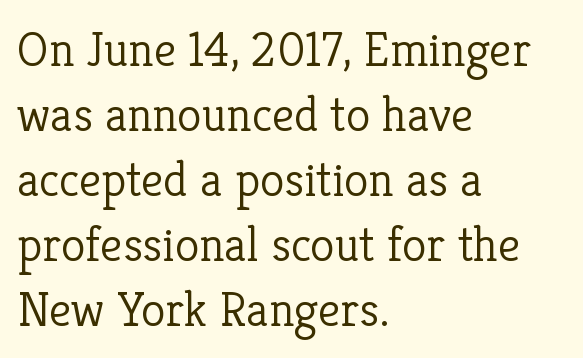
The image shows 50 px light serif type, upright; set left-aligned, normal line spacing (1.3x), normal letter spacing, not underlined; low stroke contrast and a medium x-height.
